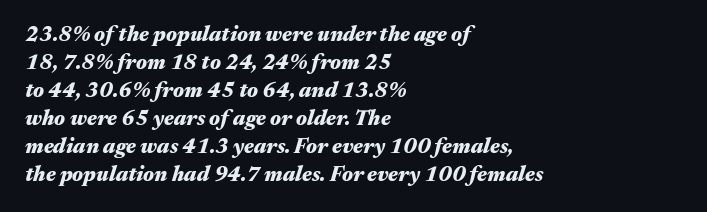
Q: Is the text bold? A: Yes.
Q: Is the text italic (slanted)? A: Yes, it leans right by about 17 degrees.
Q: Is the text underlined? A: No.
Q: How is the paragraph aligned? A: Left-aligned.
Q: Is the spacing between letters normal or unusually wide? A: Normal.
Q: Is the spacing between lines tight, normal or loose? A: Normal.
